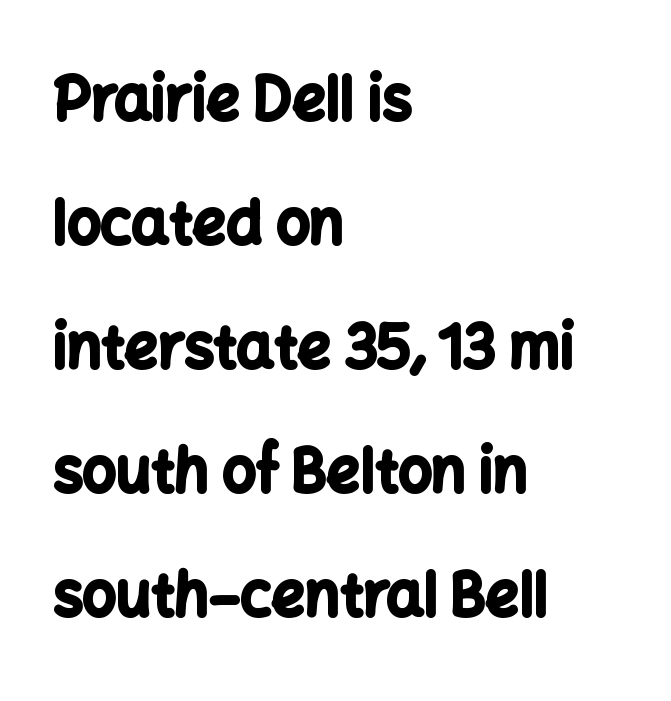
The image shows 59 px bold sans-serif type, upright; set left-aligned, loose line spacing (2.1x), normal letter spacing, not underlined; low stroke contrast and a medium x-height.
